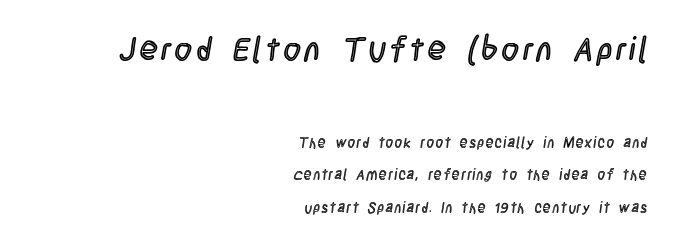
Casual observation: everything's shoved over to the right. Has an underline been added? It has not. Leading: increased. Varying glyph widths throughout — classic text-font behaviour. Top chunk: large. Bottom chunk: small.
